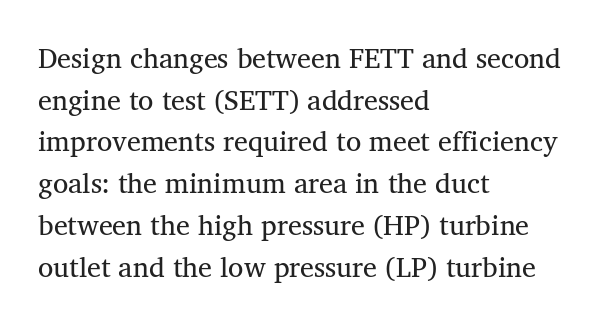
Q: Is the text bold? A: No.
Q: Is the text italic (slanted)? A: No, it is upright.
Q: Is the typeface a serif or a sans-serif typeface? A: Serif.
Q: Is the text underlined? A: No.
Q: How is the paragraph aligned? A: Left-aligned.
Q: Is the spacing between letters normal or unusually wide? A: Normal.
Q: Is the spacing between lines tight, normal or loose? A: Normal.
Q: Width (condensed, normal, or wide)? A: Normal.
Q: Stroke contrast? A: Medium.
Q: x-height? A: Medium.
Q: Monospaced? A: No.
